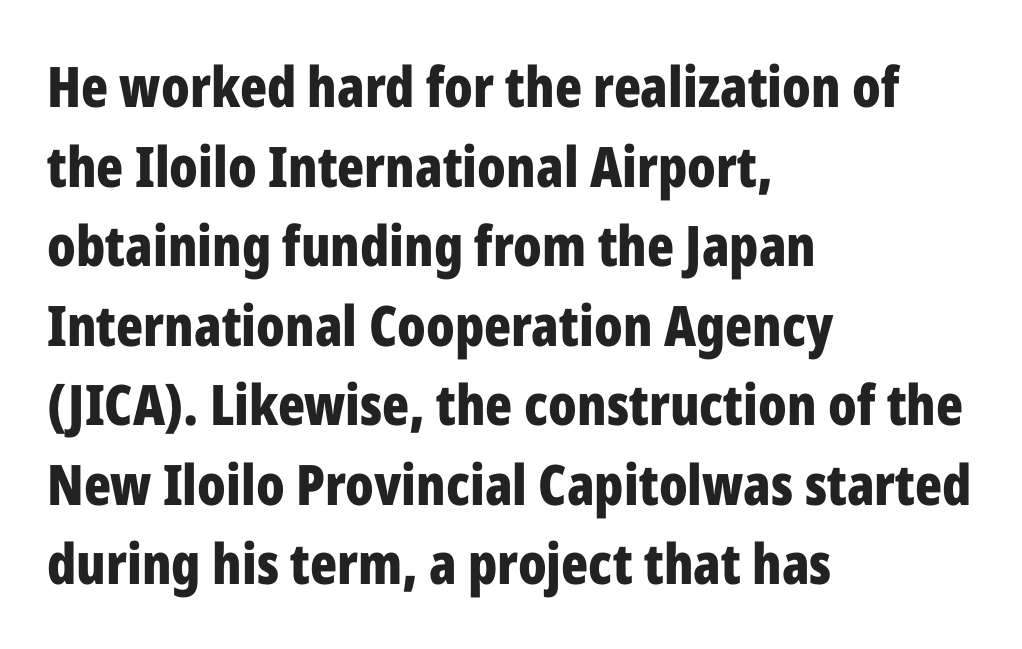
Q: Is the text bold? A: Yes.
Q: Is the text italic (slanted)? A: No, it is upright.
Q: Is the typeface a serif or a sans-serif typeface? A: Sans-serif.
Q: Is the text underlined? A: No.
Q: How is the paragraph aligned? A: Left-aligned.
Q: Is the spacing between letters normal or unusually wide? A: Normal.
Q: Is the spacing between lines tight, normal or loose? A: Normal.
Q: Width (condensed, normal, or wide)? A: Condensed.
Q: Stroke contrast? A: Low.
Q: x-height? A: Medium.
Q: Monospaced? A: No.
